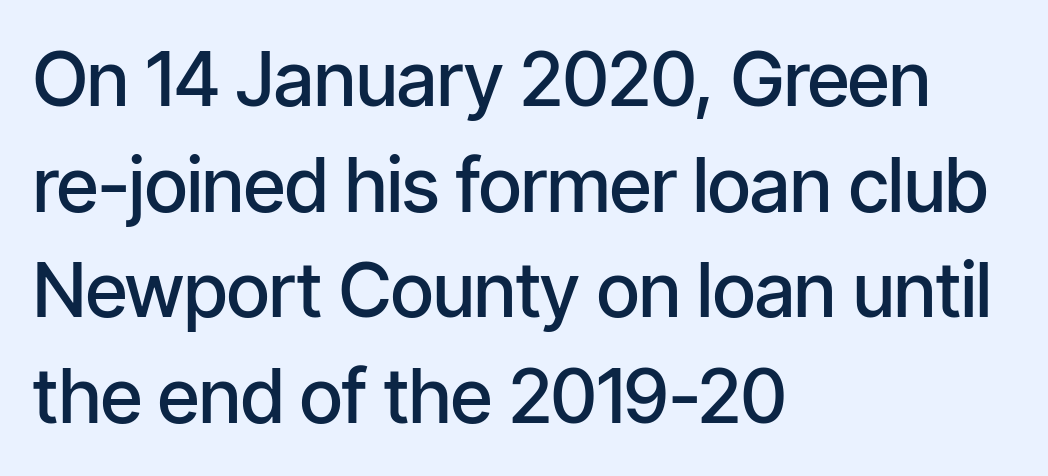
{"serif": "no", "italic": "no", "bold": "semi", "weight": "semibold", "width": "condensed", "stroke_contrast": "low", "x_height": "medium", "monospaced": "no", "underline": "no", "align": "left", "line_spacing": "normal", "line_spacing_ratio": 1.41, "letter_spacing": "normal", "letter_spacing_em": 0.0, "glyph_px": 75}
